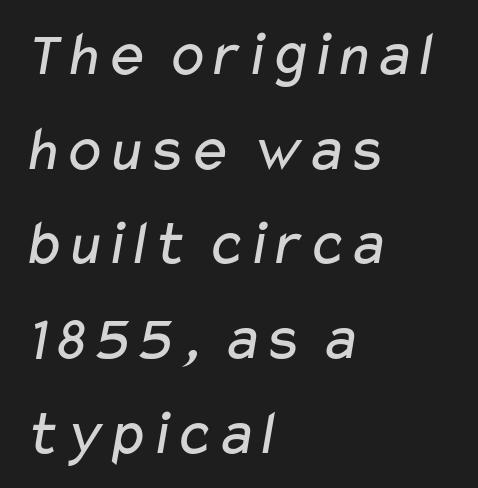
Q: Is the text bold? A: No.
Q: Is the typeface a serif or a sans-serif typeface? A: Sans-serif.
Q: Is the text underlined? A: No.
Q: How is the paragraph aligned? A: Left-aligned.
Q: Is the spacing between letters normal or unusually wide? A: Normal.
Q: Is the spacing between lines tight, normal or loose? A: Normal.
Q: Width (condensed, normal, or wide)? A: Wide.
Q: Stroke contrast? A: Low.
Q: x-height? A: Medium.
Q: Monospaced? A: No.
